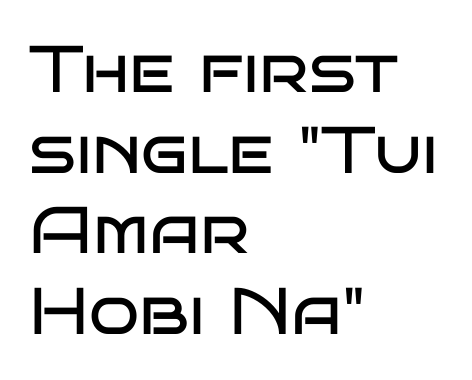
Q: Is the text bold? A: No.
Q: Is the text italic (slanted)? A: No, it is upright.
Q: Is the typeface a serif or a sans-serif typeface? A: Sans-serif.
Q: Is the text underlined? A: No.
Q: How is the paragraph aligned? A: Left-aligned.
Q: Is the spacing between letters normal or unusually wide? A: Normal.
Q: Width (condensed, normal, or wide)? A: Wide.
Q: Stroke contrast? A: Low.
Q: x-height? A: Large.
Q: Monospaced? A: No.
